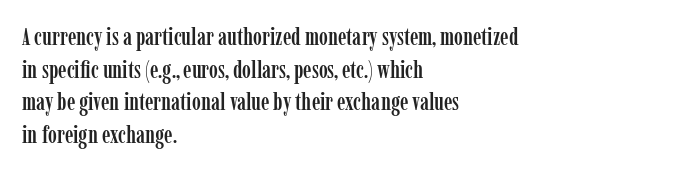
The image shows 24 px text type, upright; set left-aligned, normal line spacing (1.36x), normal letter spacing, not underlined.
